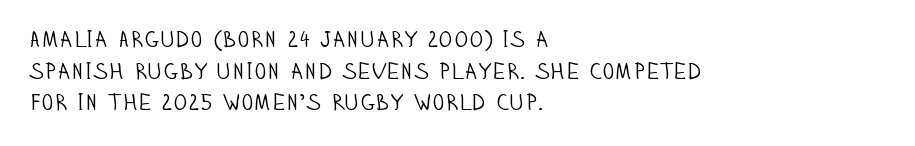
The image shows 23 px text type, upright; set left-aligned, normal line spacing (1.38x), normal letter spacing, not underlined.
